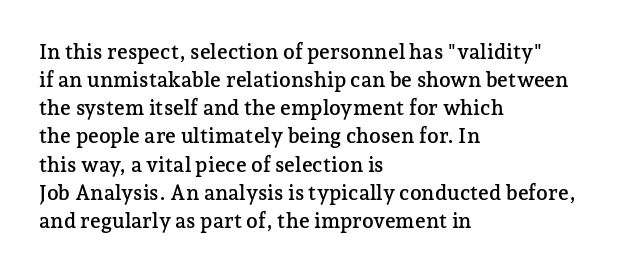
Teacher's note: observe the even left margin — that is flush-left alignment. No italicization has been applied; the sample stays upright. Clear beneath every line of the passage. Honestly, the letter spacing is just normal — you wouldn't notice it. A typesetter would call this leading conventional body-copy spacing.
